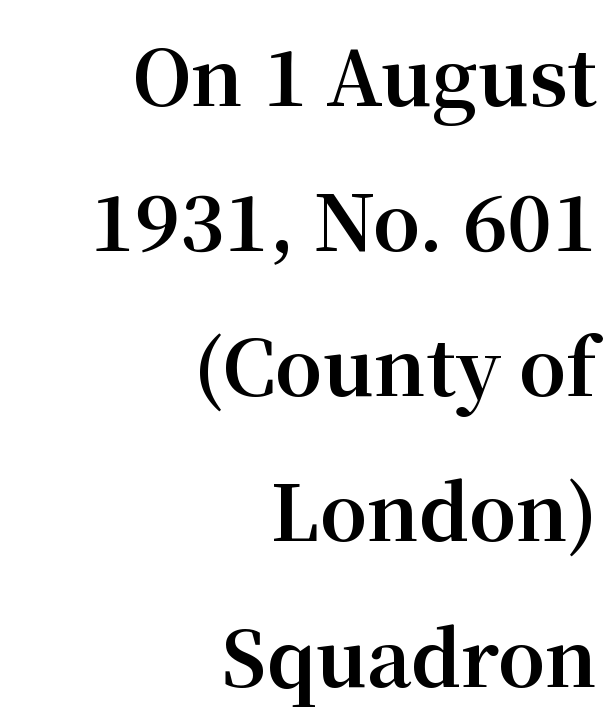
The image shows 76 px bold serif type, upright; set right-aligned, loose line spacing (1.91x), normal letter spacing, not underlined; medium stroke contrast and a medium x-height.
